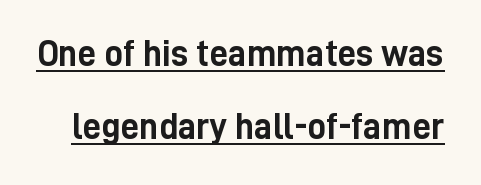
Q: Is the text bold? A: Yes.
Q: Is the text italic (slanted)? A: No, it is upright.
Q: Is the typeface a serif or a sans-serif typeface? A: Sans-serif.
Q: Is the text underlined? A: Yes.
Q: Is the spacing between letters normal or unusually wide? A: Normal.
Q: Is the spacing between lines tight, normal or loose? A: Loose.
Q: Width (condensed, normal, or wide)? A: Condensed.
Q: Stroke contrast? A: Low.
Q: x-height? A: Medium.
Q: Monospaced? A: No.
